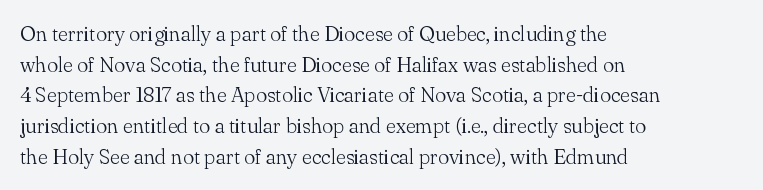
{"italic": "no", "bold": "no", "underline": "no", "align": "left", "line_spacing": "normal", "line_spacing_ratio": 1.46, "letter_spacing": "normal", "letter_spacing_em": 0.0, "glyph_px": 21}
